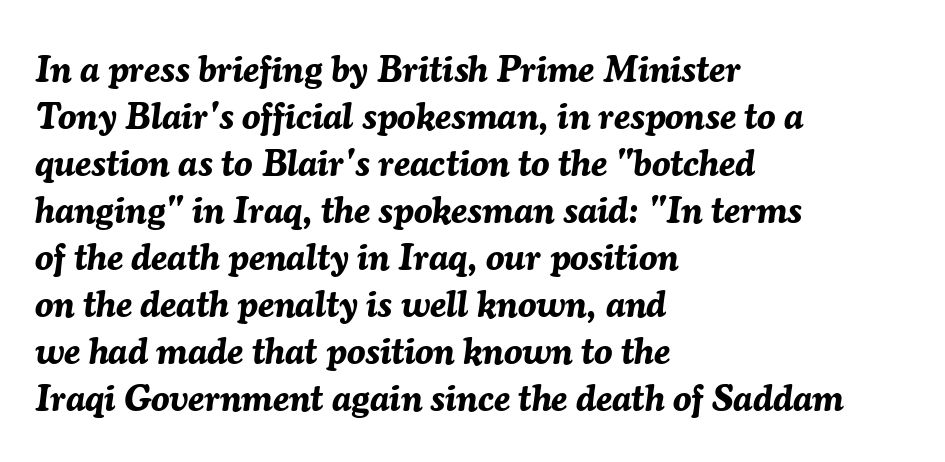
The image shows 37 px bold type, italic (leaning right); set left-aligned, normal line spacing (1.27x), normal letter spacing, not underlined; medium stroke contrast and a medium x-height.
